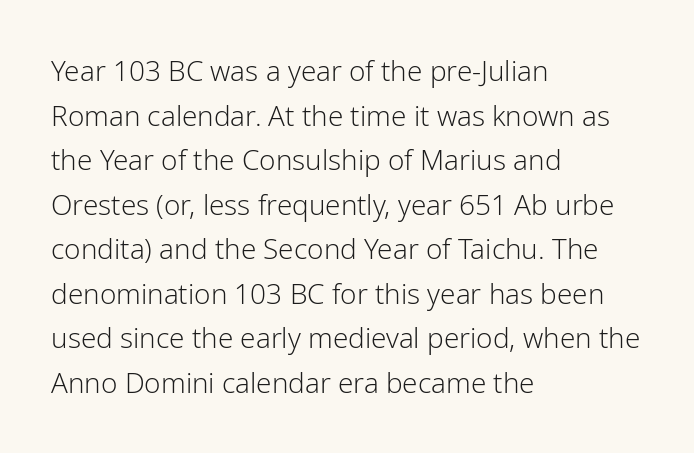
{"serif": "no", "italic": "no", "bold": "no", "weight": "light", "width": "normal", "stroke_contrast": "low", "x_height": "medium", "monospaced": "no", "underline": "no", "align": "left", "line_spacing": "normal", "line_spacing_ratio": 1.59, "letter_spacing": "normal", "letter_spacing_em": 0.0, "glyph_px": 28}
